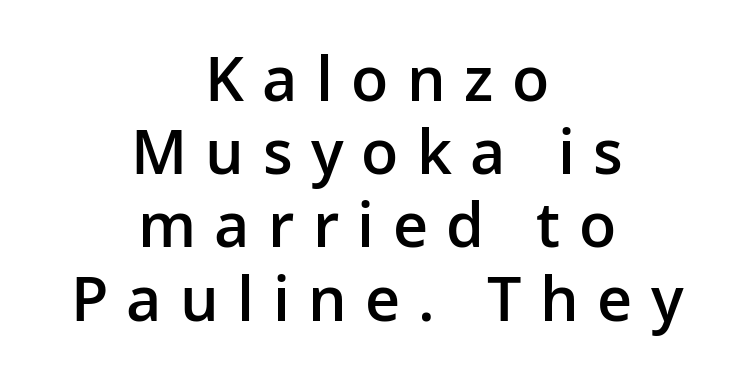
{"serif": "no", "italic": "no", "bold": "semi", "weight": "semibold", "width": "normal", "stroke_contrast": "low", "x_height": "medium", "monospaced": "no", "underline": "no", "align": "center", "line_spacing_ratio": 1.2, "letter_spacing": "wide", "letter_spacing_em": 0.3, "glyph_px": 61}
